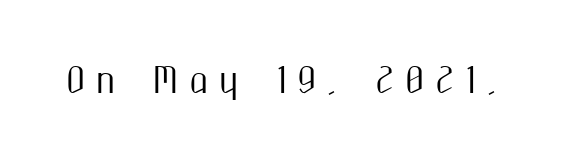
Think of a printed novel: that variable character pitch is what you see here. A sans-serif font was chosen for this passage. Honestly, the letter spacing is so wide it's the main thing you notice. The type sits square on the baseline with zero lean. Check under the words: just untouched page.
